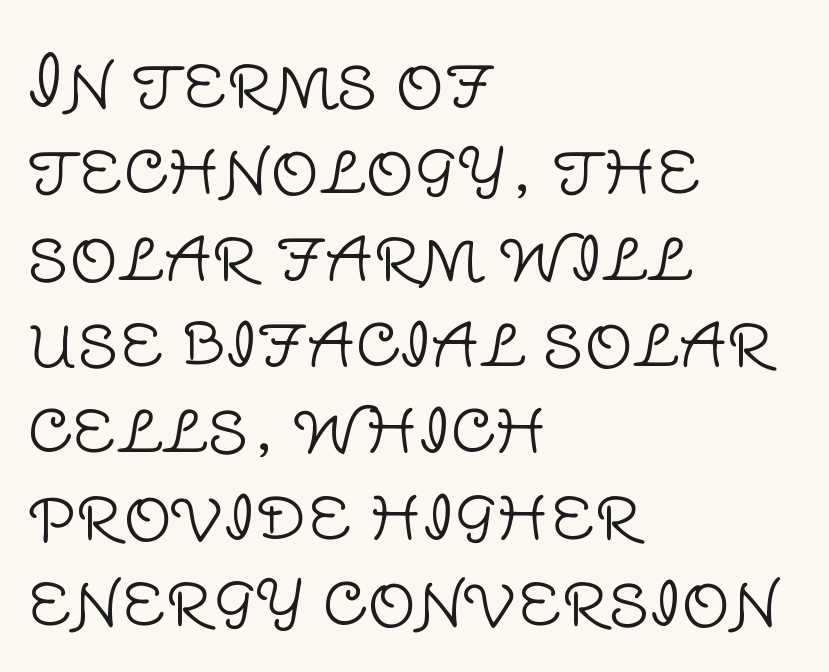
Does the leading feel generous? No, just average. Weight class: somewhere from thin through regular. The rendering uses natural spacing where letterforms have individual widths. Quick note: underline off. Typeset ragged right — the left edge is the straight one.
